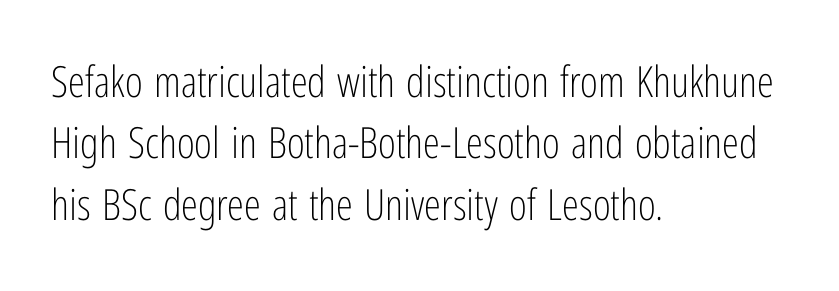
The image shows 43 px light, condensed sans-serif type, upright; set left-aligned, normal line spacing (1.43x), normal letter spacing, not underlined; low stroke contrast and a medium x-height.
